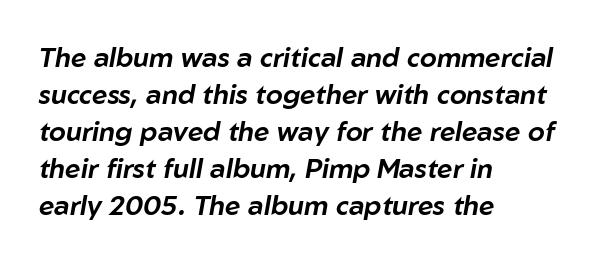
The image shows 27 px text type, italic (leaning right); set left-aligned, normal line spacing (1.37x), normal letter spacing, not underlined.
